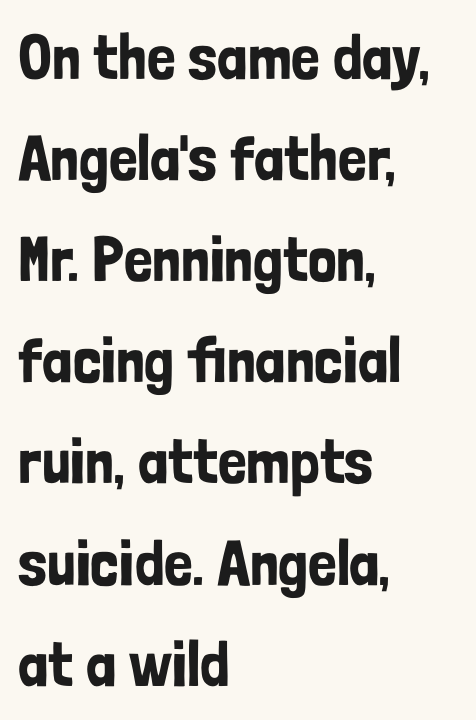
{"serif": "no", "italic": "no", "width": "condensed", "stroke_contrast": "low", "x_height": "medium", "monospaced": "no", "underline": "no", "align": "left", "line_spacing": "normal", "line_spacing_ratio": 1.58, "letter_spacing": "normal", "letter_spacing_em": 0.0, "glyph_px": 64}
